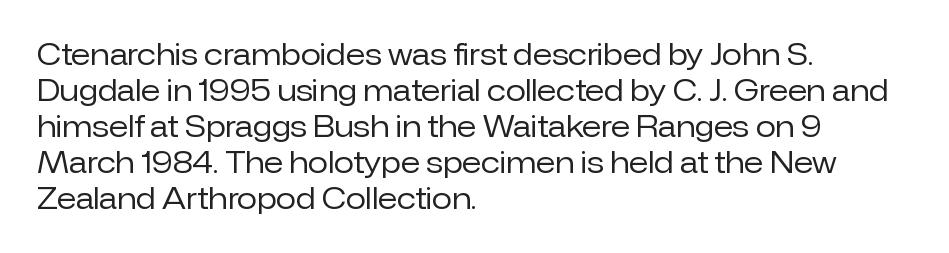
The rendering uses natural spacing where letterforms have individual widths. Any mark beneath the type? The region is blank. Which margin do the lines hug? The left one — the right edge is uneven. You can tell it's not italic because the verticals are truly vertical. These lines are composed in type without serifs.
